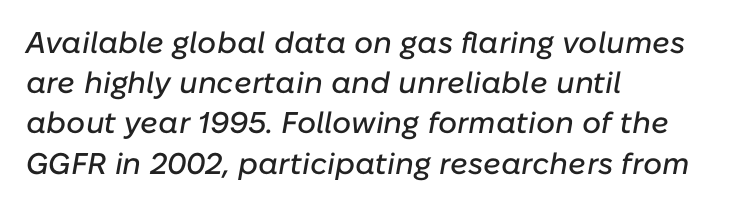
The image shows 30 px text type, italic (leaning right); set left-aligned, normal line spacing (1.34x), normal letter spacing, not underlined; low stroke contrast and a medium x-height.
